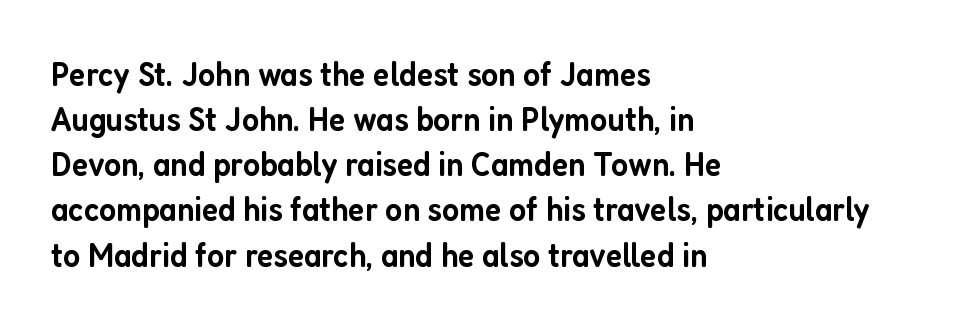
Is this a fixed-width face? No — the glyphs have proportional, varying widths. Weight check: semibold — heavier than regular, not quite bold. A student would call this left alignment; a typographer would say flush left, rag right. The text was rendered using a sans face with plain stroke endings. These lines were composed using upright roman letters.
